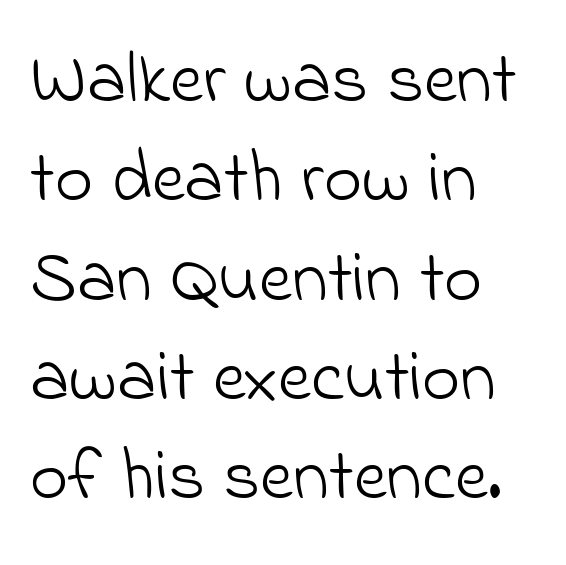
Q: Is the text bold? A: No.
Q: Is the typeface a serif or a sans-serif typeface? A: Sans-serif.
Q: Is the text underlined? A: No.
Q: How is the paragraph aligned? A: Left-aligned.
Q: Is the spacing between letters normal or unusually wide? A: Normal.
Q: Is the spacing between lines tight, normal or loose? A: Normal.
Q: Width (condensed, normal, or wide)? A: Normal.
Q: Stroke contrast? A: Low.
Q: x-height? A: Small.
Q: Monospaced? A: No.
